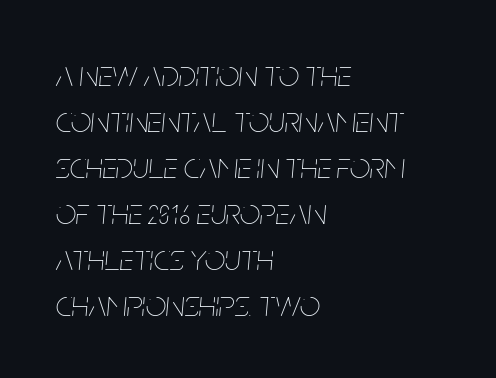
The strokes carry an ordinary text weight at most. Is the block centered? No — it sits flush against the left margin. Glance below the letters and you will spot only blank space. In terms of posture, this sample is oblique.
